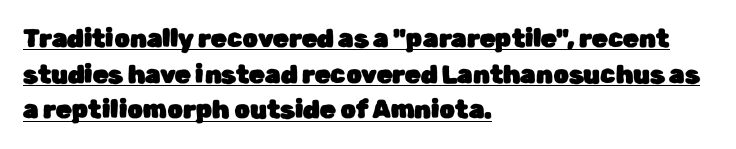
Notice how descenders clear the ascenders below comfortably — that's standard leading. Italic? Not at all — the glyphs are vertical. Reading down the block, your eye returns to a fixed left position each line. The passage shown is underscored from start to finish. Observe the ordinary spacing: letters are neighbours, not strangers.
